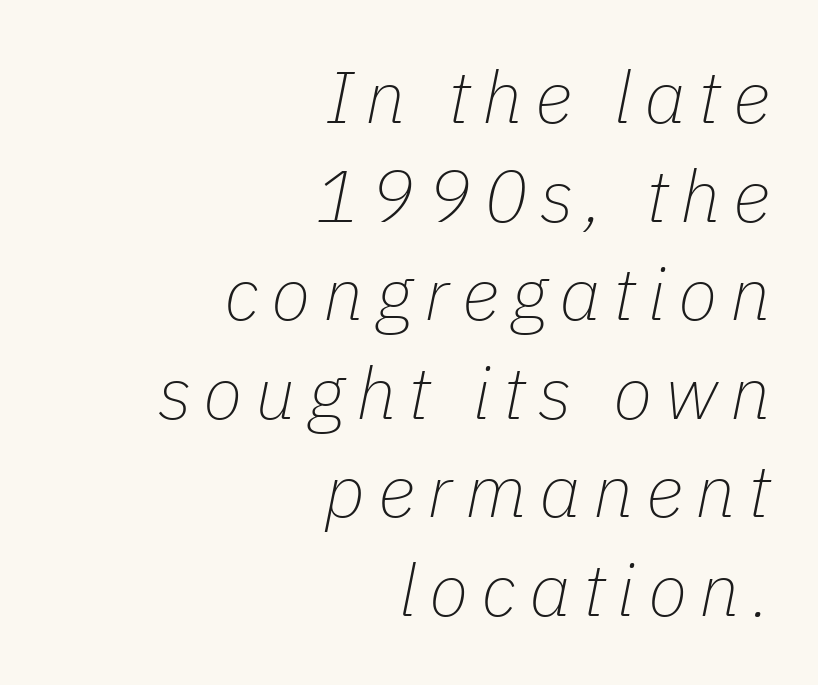
Q: Is the text bold? A: No.
Q: Is the text italic (slanted)? A: Yes, it leans right by about 11 degrees.
Q: Is the text underlined? A: No.
Q: How is the paragraph aligned? A: Right-aligned.
Q: Is the spacing between lines tight, normal or loose? A: Normal.
Q: Width (condensed, normal, or wide)? A: Normal.
Q: Stroke contrast? A: Low.
Q: x-height? A: Medium.
Q: Monospaced? A: No.
